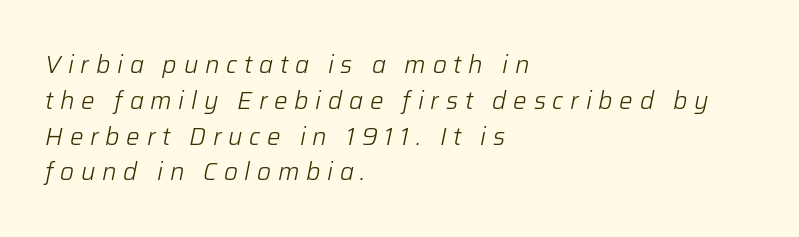
{"italic": "yes", "lean": "right", "slant_degrees": 12, "bold": "no", "underline": "no", "align": "left", "line_spacing": "normal", "line_spacing_ratio": 1.49, "letter_spacing": "wide", "letter_spacing_em": 0.28, "glyph_px": 24}
